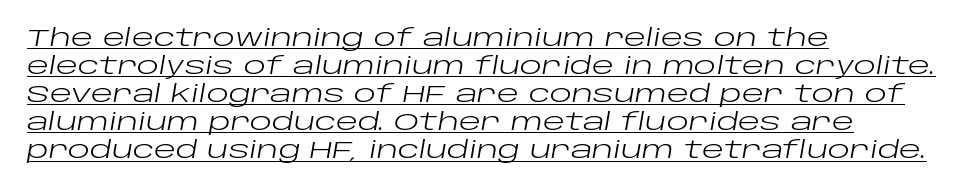
Q: Is the text bold? A: No.
Q: Is the text italic (slanted)? A: Yes, it leans right by about 10 degrees.
Q: Is the text underlined? A: Yes.
Q: How is the paragraph aligned? A: Left-aligned.
Q: Is the spacing between letters normal or unusually wide? A: Normal.
